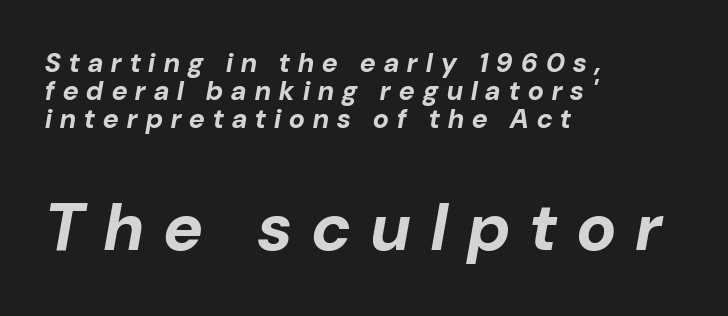
{"italic": "yes", "lean": "right", "slant_degrees": 10, "bold": "yes", "weight": "bold", "width": "normal", "stroke_contrast": "low", "x_height": "medium", "monospaced": "no", "underline": "no", "align": "left", "line_spacing": "tight", "line_spacing_ratio": 1.04, "letter_spacing": "wide", "letter_spacing_em": 0.31, "larger_block": "second", "size_ratio": 2.48, "glyph_px": 67}
